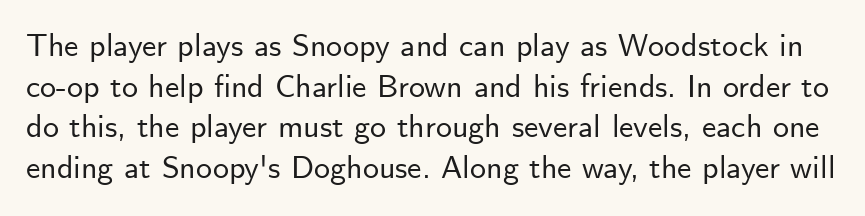
The image shows 32 px sans-serif type, upright; set normal line spacing (1.27x), normal letter spacing, not underlined; low stroke contrast and a small x-height.
